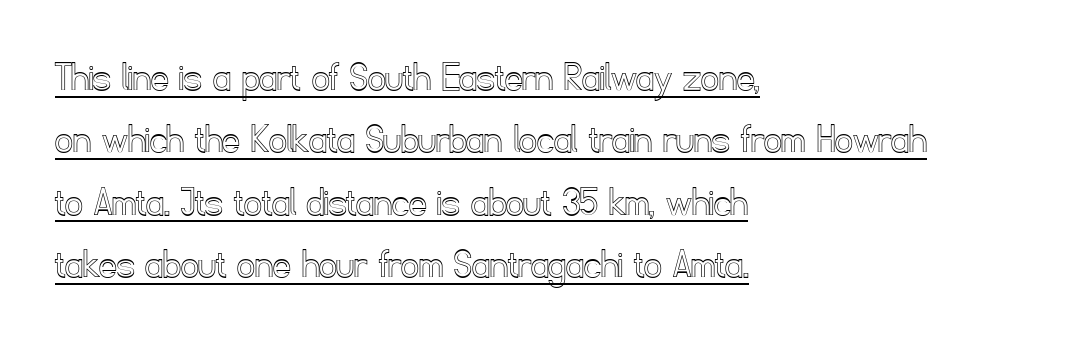
{"italic": "no", "width": "normal", "x_height": "small", "monospaced": "no", "underline": "yes", "align": "left", "line_spacing": "normal", "line_spacing_ratio": 1.45, "letter_spacing": "normal", "letter_spacing_em": 0.0, "glyph_px": 43}
